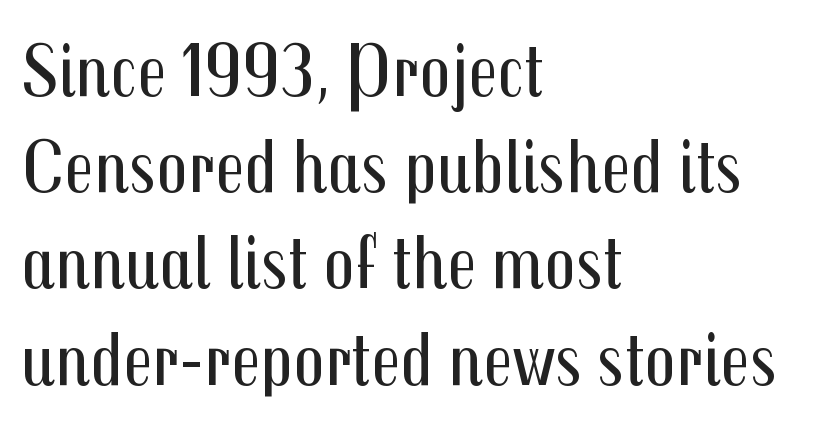
Q: Is the text bold? A: No.
Q: Is the text italic (slanted)? A: No, it is upright.
Q: Is the typeface a serif or a sans-serif typeface? A: Sans-serif.
Q: Is the text underlined? A: No.
Q: How is the paragraph aligned? A: Left-aligned.
Q: Is the spacing between letters normal or unusually wide? A: Normal.
Q: Is the spacing between lines tight, normal or loose? A: Normal.
Q: Width (condensed, normal, or wide)? A: Condensed.
Q: Stroke contrast? A: Medium.
Q: x-height? A: Medium.
Q: Monospaced? A: No.
